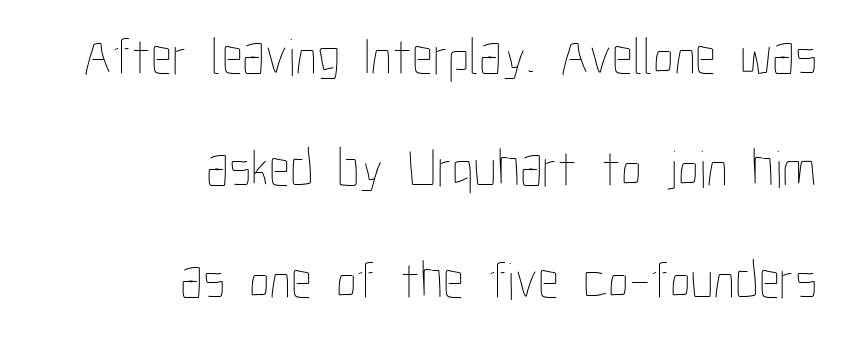
Q: Is the text bold? A: No.
Q: Is the text italic (slanted)? A: No, it is upright.
Q: Is the text underlined? A: No.
Q: How is the paragraph aligned? A: Right-aligned.
Q: Is the spacing between letters normal or unusually wide? A: Normal.
Q: Is the spacing between lines tight, normal or loose? A: Loose.
Q: Width (condensed, normal, or wide)? A: Condensed.
Q: Stroke contrast? A: Low.
Q: x-height? A: Medium.
Q: Monospaced? A: No.
